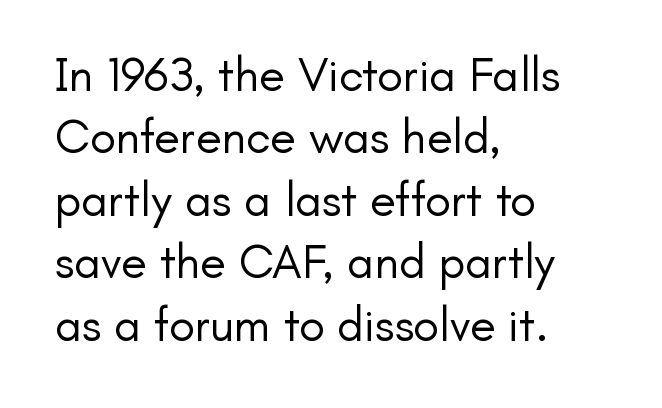
The image shows 48 px regular-weight sans-serif type, upright; set left-aligned, normal line spacing (1.3x), normal letter spacing, not underlined; low stroke contrast and a small x-height.
